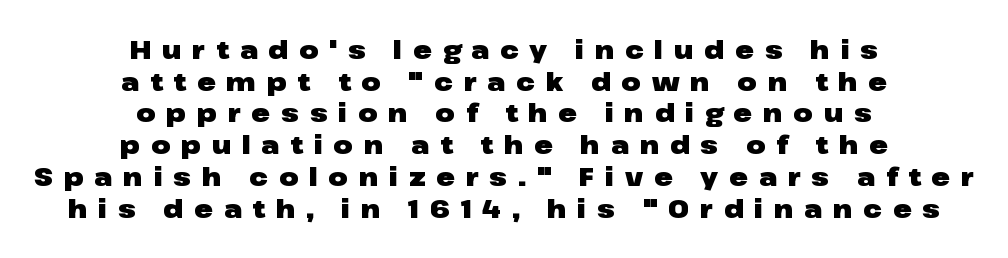
Leftover space on each line is divided equally before and after the words. Stroke thickness is high; the sample reads as a true bold. A bare baseline throughout the passage. Notice how descenders clear the ascenders below comfortably — that's standard leading. Someone cranked the tracking dial way up on this one. You can tell it's not italic because the verticals are truly vertical.
